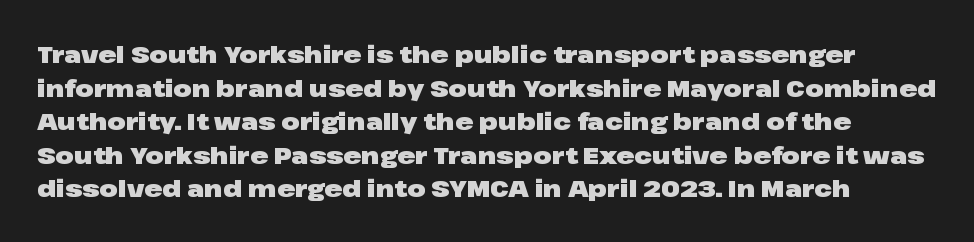
The typesetting leans heavy: a genuine bold. Leading matches the norm, producing a regular column. Plain, unruled lines of type. Between one letter and the next there's only the usual sliver of space. Unlike italic type, these characters show no tilt at all.
